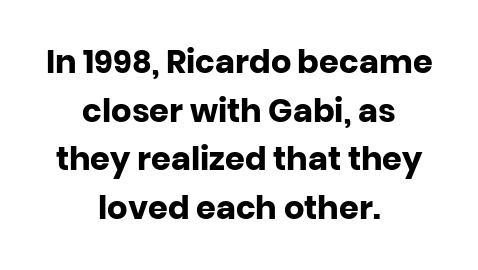
Q: Is the text bold? A: Yes.
Q: Is the text italic (slanted)? A: No, it is upright.
Q: Is the typeface a serif or a sans-serif typeface? A: Sans-serif.
Q: Is the text underlined? A: No.
Q: How is the paragraph aligned? A: Centered.
Q: Is the spacing between letters normal or unusually wide? A: Normal.
Q: Is the spacing between lines tight, normal or loose? A: Normal.
Q: Width (condensed, normal, or wide)? A: Normal.
Q: Stroke contrast? A: Low.
Q: x-height? A: Large.
Q: Monospaced? A: No.
